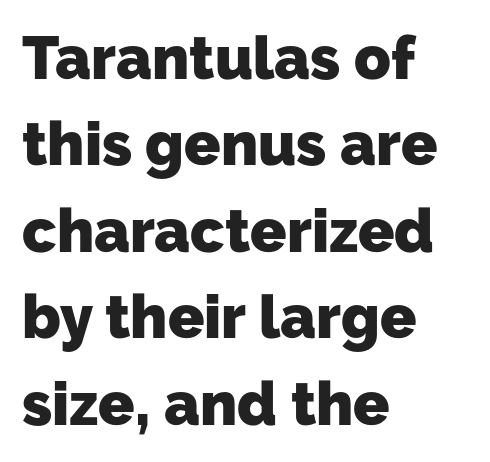
Q: Is the text bold? A: Yes.
Q: Is the typeface a serif or a sans-serif typeface? A: Sans-serif.
Q: Is the text underlined? A: No.
Q: How is the paragraph aligned? A: Left-aligned.
Q: Is the spacing between letters normal or unusually wide? A: Normal.
Q: Is the spacing between lines tight, normal or loose? A: Normal.
Q: Width (condensed, normal, or wide)? A: Normal.
Q: Stroke contrast? A: Low.
Q: x-height? A: Medium.
Q: Monospaced? A: No.
